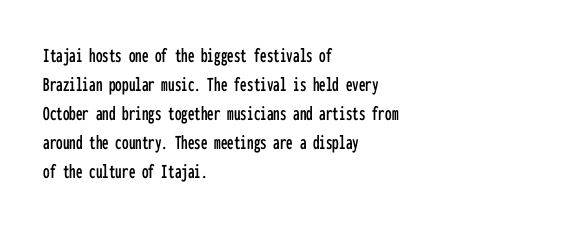
Q: Is the text italic (slanted)? A: No, it is upright.
Q: Is the text underlined? A: No.
Q: How is the paragraph aligned? A: Left-aligned.
Q: Is the spacing between letters normal or unusually wide? A: Normal.
Q: Is the spacing between lines tight, normal or loose? A: Normal.
